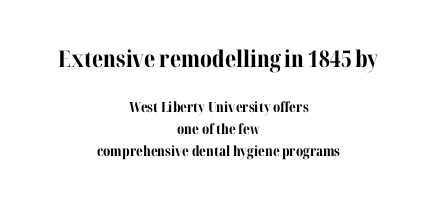
{"italic": "no", "bold": "yes", "underline": "no", "align": "center", "line_spacing": "normal", "line_spacing_ratio": 1.58, "letter_spacing": "normal", "letter_spacing_em": 0.0, "larger_block": "first", "size_ratio": 1.64, "glyph_px": 23}
